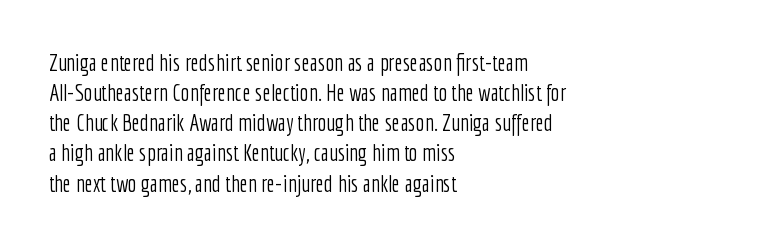
Q: Is the text bold? A: No.
Q: Is the text italic (slanted)? A: No, it is upright.
Q: Is the text underlined? A: No.
Q: How is the paragraph aligned? A: Left-aligned.
Q: Is the spacing between letters normal or unusually wide? A: Normal.
Q: Is the spacing between lines tight, normal or loose? A: Normal.
